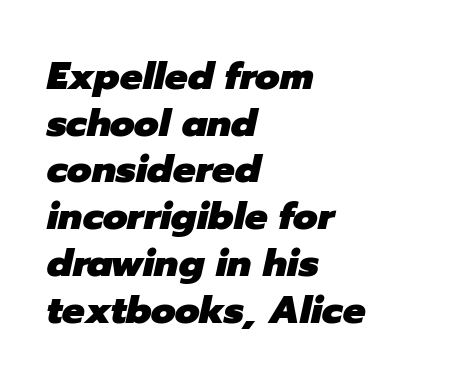
Q: Is the text bold? A: Yes.
Q: Is the text italic (slanted)? A: Yes, it leans right by about 12 degrees.
Q: Is the text underlined? A: No.
Q: How is the paragraph aligned? A: Left-aligned.
Q: Is the spacing between letters normal or unusually wide? A: Normal.
Q: Width (condensed, normal, or wide)? A: Normal.
Q: Stroke contrast? A: Low.
Q: x-height? A: Medium.
Q: Monospaced? A: No.
